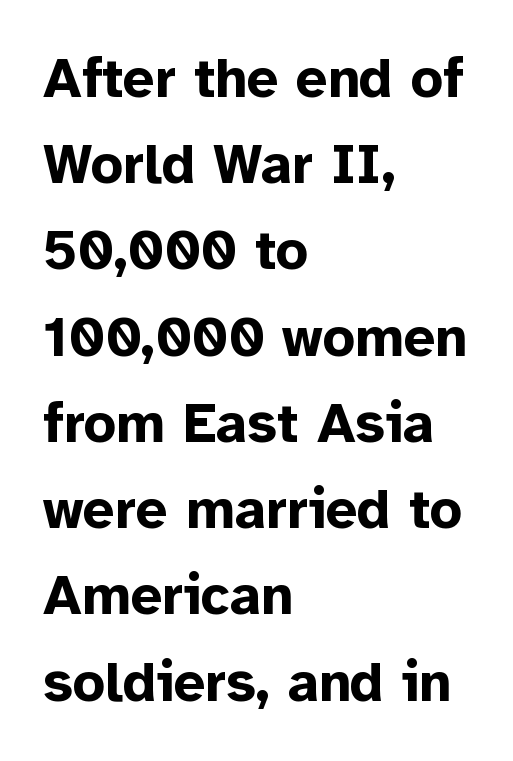
What's the leading like? Ordinary, nothing unusual. Check under the words: just untouched page. The rendering uses a bold face; every stroke is thick and dark. The glyphs in this specimen are sans serif.
